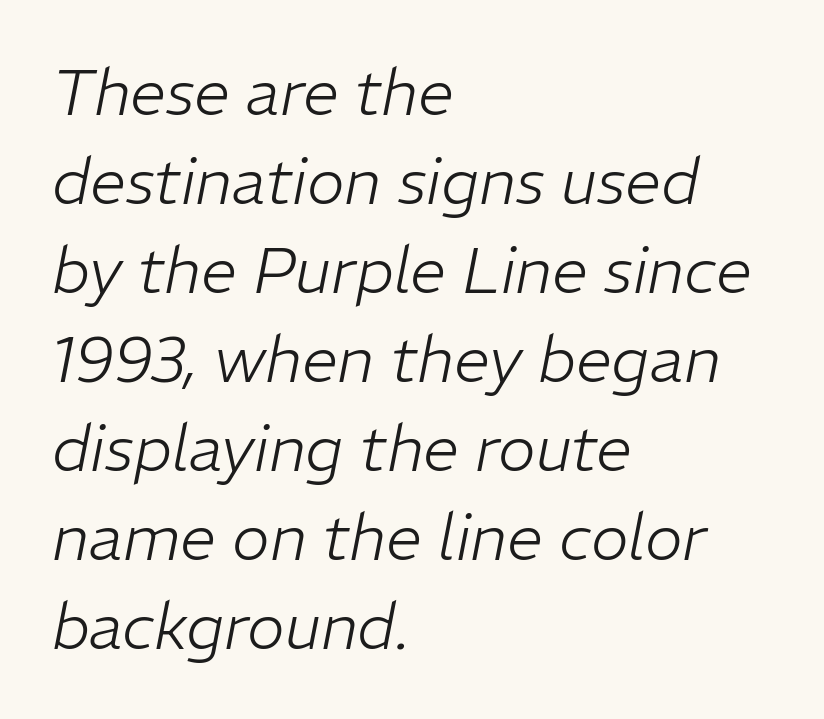
Q: Is the text bold? A: No.
Q: Is the text italic (slanted)? A: Yes, it leans right by about 11 degrees.
Q: Is the text underlined? A: No.
Q: How is the paragraph aligned? A: Left-aligned.
Q: Is the spacing between letters normal or unusually wide? A: Normal.
Q: Is the spacing between lines tight, normal or loose? A: Normal.
Q: Width (condensed, normal, or wide)? A: Normal.
Q: Stroke contrast? A: Low.
Q: x-height? A: Medium.
Q: Monospaced? A: No.
